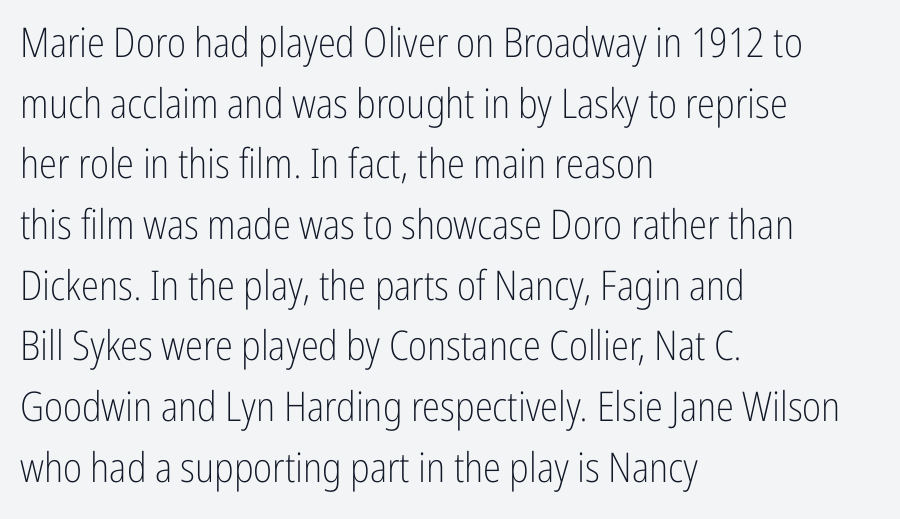
Q: Is the text bold? A: No.
Q: Is the text italic (slanted)? A: No, it is upright.
Q: Is the typeface a serif or a sans-serif typeface? A: Sans-serif.
Q: Is the text underlined? A: No.
Q: How is the paragraph aligned? A: Left-aligned.
Q: Is the spacing between letters normal or unusually wide? A: Normal.
Q: Is the spacing between lines tight, normal or loose? A: Normal.
Q: Width (condensed, normal, or wide)? A: Condensed.
Q: Stroke contrast? A: Low.
Q: x-height? A: Medium.
Q: Monospaced? A: No.
